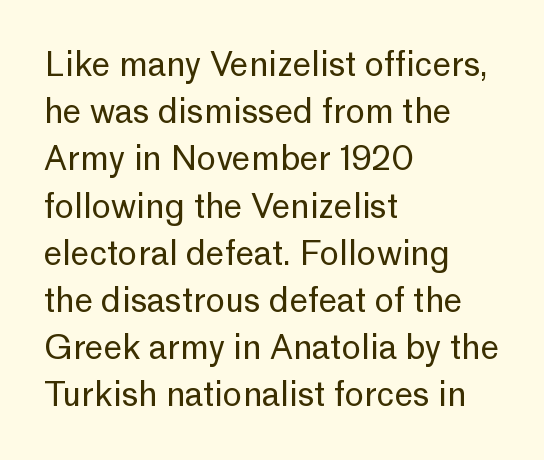
Stroke mass is kept to a normal reading level or below. Nobody drew a line under any word here. The line-height multiplier appears to be the usual default. Check where the strokes stop: nothing finishes them off — pure sans.
